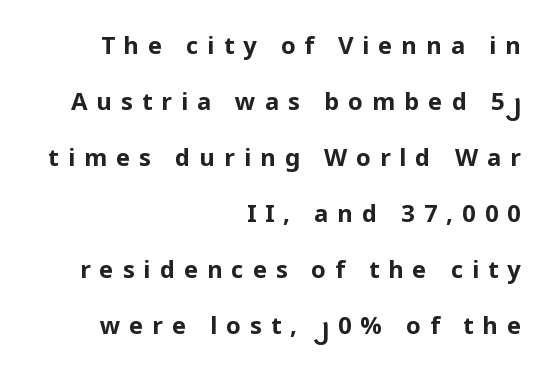
The image shows 24 px bold type, upright; set right-aligned, loose line spacing (2.33x), unusually wide letter spacing (+0.37 em), not underlined.
